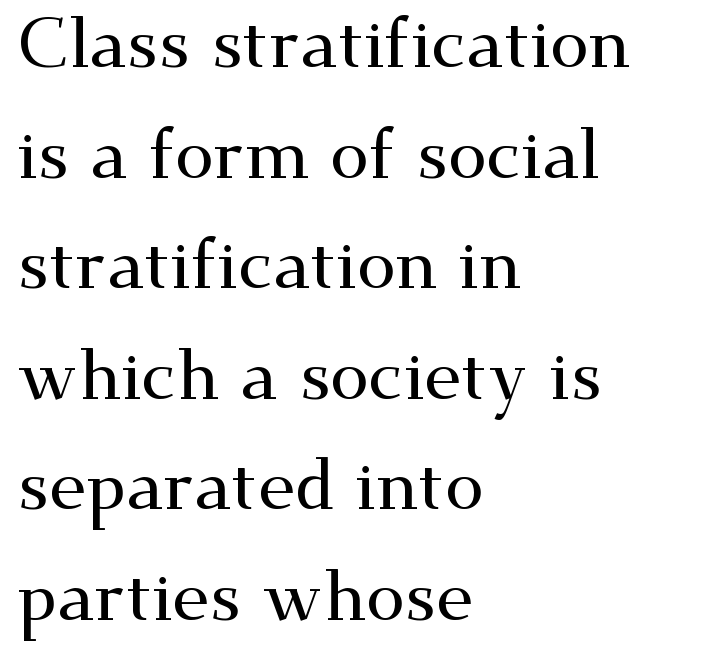
Q: Is the text italic (slanted)? A: No, it is upright.
Q: Is the typeface a serif or a sans-serif typeface? A: Serif.
Q: Is the text underlined? A: No.
Q: How is the paragraph aligned? A: Left-aligned.
Q: Is the spacing between letters normal or unusually wide? A: Normal.
Q: Is the spacing between lines tight, normal or loose? A: Normal.
Q: Width (condensed, normal, or wide)? A: Wide.
Q: Stroke contrast? A: Medium.
Q: x-height? A: Small.
Q: Monospaced? A: No.
